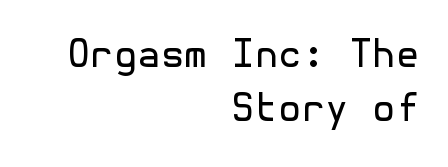
The image shows 38 px regular-weight sans-serif type, upright; set right-aligned, normal line spacing (1.43x), normal letter spacing, not underlined; a medium x-height.
